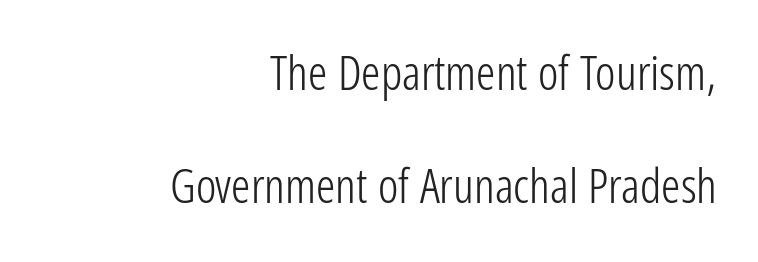
The image shows 48 px light, condensed sans-serif type, upright; set right-aligned, loose line spacing (2.35x), normal letter spacing, not underlined; low stroke contrast and a medium x-height.
